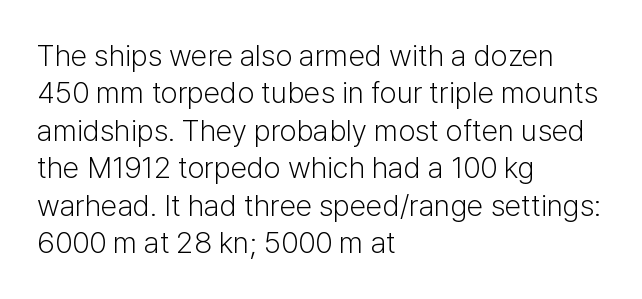
{"serif": "no", "italic": "no", "bold": "no", "weight": "light", "width": "normal", "stroke_contrast": "low", "x_height": "medium", "monospaced": "no", "underline": "no", "align": "left", "line_spacing": "normal", "line_spacing_ratio": 1.25, "letter_spacing": "normal", "letter_spacing_em": 0.0, "glyph_px": 30}
